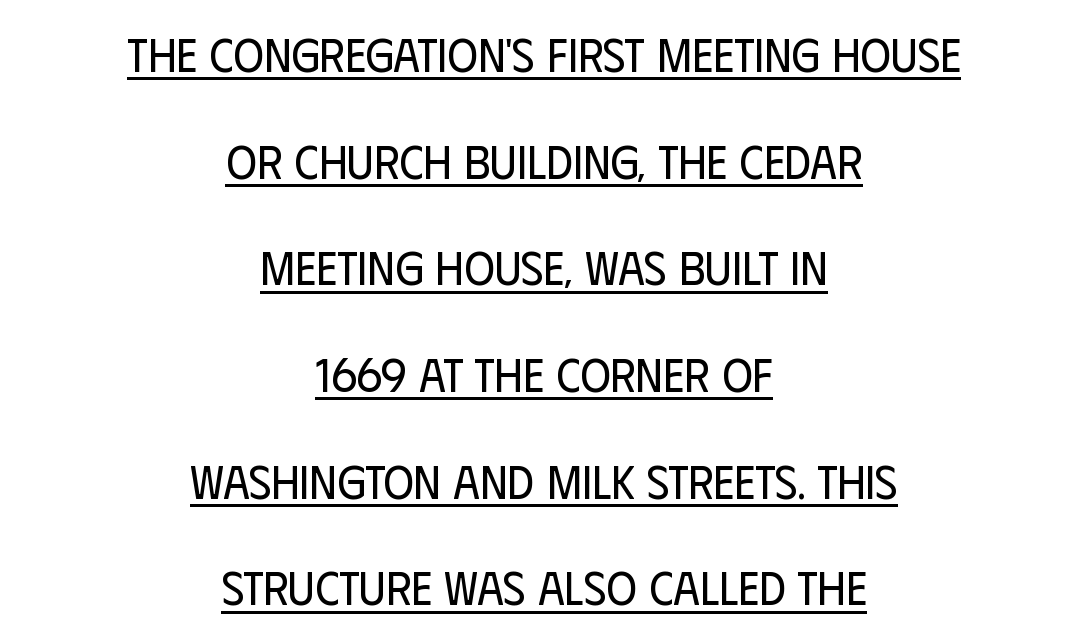
{"serif": "no", "italic": "no", "bold": "no", "weight": "regular", "width": "condensed", "stroke_contrast": "low", "x_height": "large", "monospaced": "no", "underline": "yes", "align": "center", "line_spacing": "loose", "line_spacing_ratio": 2.27, "letter_spacing": "normal", "letter_spacing_em": 0.0, "glyph_px": 47}
